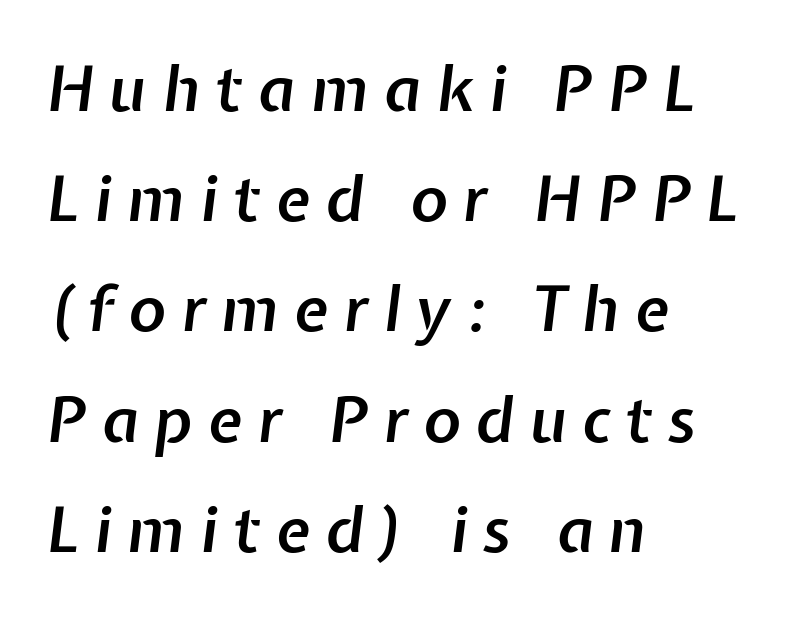
{"italic": "yes", "lean": "right", "slant_degrees": 7, "bold": "semi", "weight": "semibold", "width": "normal", "stroke_contrast": "low", "x_height": "medium", "monospaced": "no", "underline": "no", "align": "left", "line_spacing_ratio": 1.75, "letter_spacing": "wide", "letter_spacing_em": 0.24, "glyph_px": 63}
